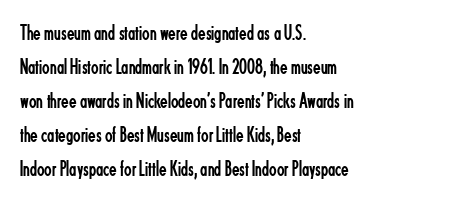
{"italic": "no", "bold": "no", "underline": "no", "align": "left", "line_spacing": "normal", "line_spacing_ratio": 1.54, "letter_spacing": "normal", "letter_spacing_em": 0.0, "glyph_px": 22}
